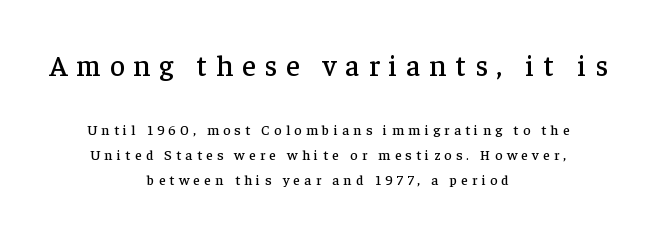
Q: Is the text italic (slanted)? A: No, it is upright.
Q: Is the typeface a serif or a sans-serif typeface? A: Serif.
Q: Is the text underlined? A: No.
Q: How is the paragraph aligned? A: Centered.
Q: Is the spacing between letters normal or unusually wide? A: Unusually wide.
Q: Which block of text is set in a larger size, the first (top) or the second (bottom)? A: The first (top) one.
Q: Width (condensed, normal, or wide)? A: Normal.
Q: Stroke contrast? A: Low.
Q: x-height? A: Medium.
Q: Monospaced? A: No.
